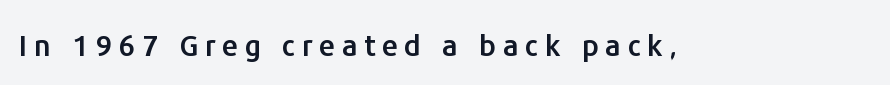
{"serif": "no", "italic": "no", "width": "normal", "stroke_contrast": "low", "x_height": "medium", "monospaced": "no", "underline": "no", "letter_spacing": "wide", "letter_spacing_em": 0.23, "glyph_px": 29}
